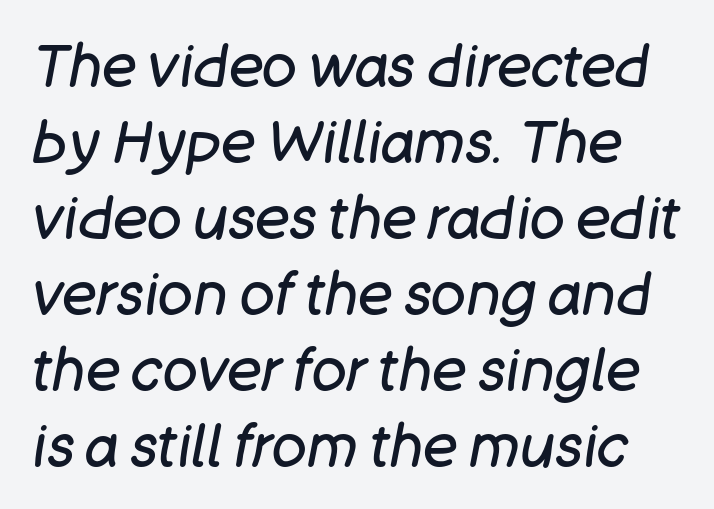
{"italic": "yes", "lean": "right", "slant_degrees": 11, "bold": "no", "weight": "regular", "width": "normal", "stroke_contrast": "low", "x_height": "large", "monospaced": "no", "underline": "no", "align": "left", "line_spacing": "normal", "line_spacing_ratio": 1.31, "letter_spacing": "normal", "letter_spacing_em": 0.0, "glyph_px": 58}
